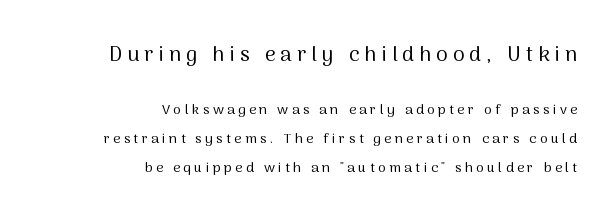
{"italic": "no", "bold": "no", "underline": "no", "align": "right", "line_spacing": "loose", "line_spacing_ratio": 2.06, "letter_spacing": "wide", "letter_spacing_em": 0.24, "larger_block": "first", "size_ratio": 1.5, "glyph_px": 21}
